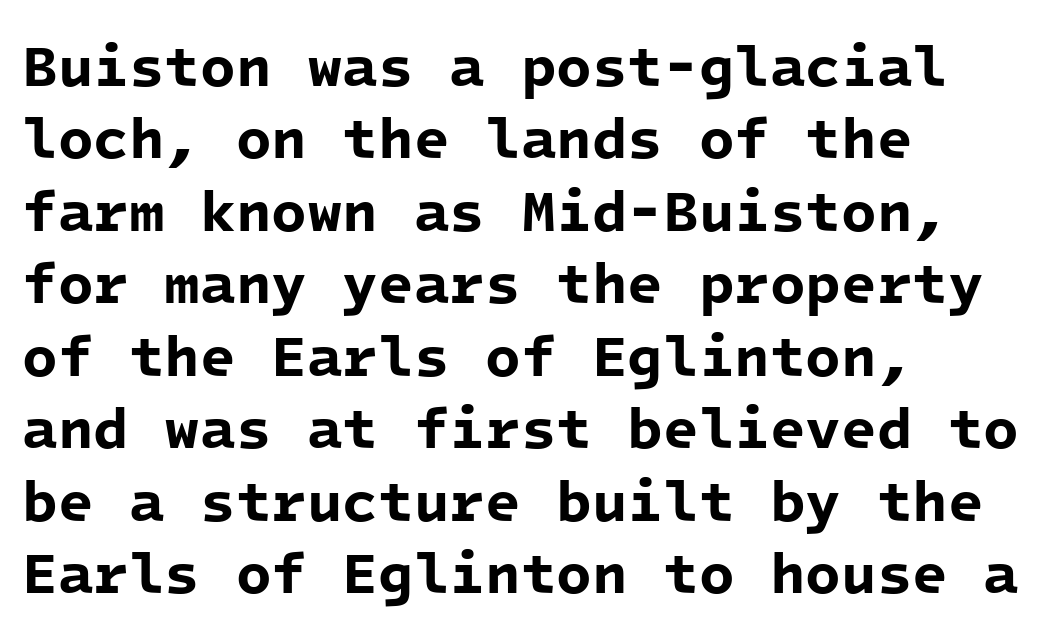
{"serif": "no", "bold": "yes", "weight": "bold", "width": "normal", "stroke_contrast": "low", "x_height": "medium", "monospaced": "yes", "underline": "no", "align": "left", "line_spacing": "normal", "line_spacing_ratio": 1.25, "letter_spacing": "normal", "letter_spacing_em": 0.0, "glyph_px": 58}
